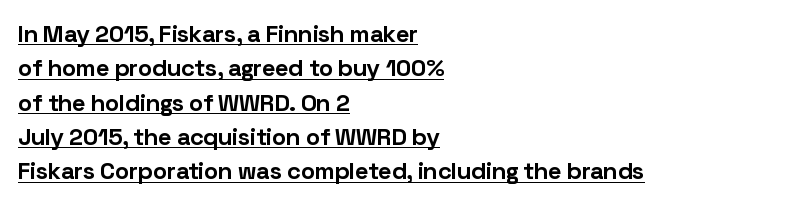
{"italic": "no", "bold": "yes", "underline": "yes", "align": "left", "line_spacing": "normal", "line_spacing_ratio": 1.43, "letter_spacing": "normal", "letter_spacing_em": 0.0, "glyph_px": 24}
